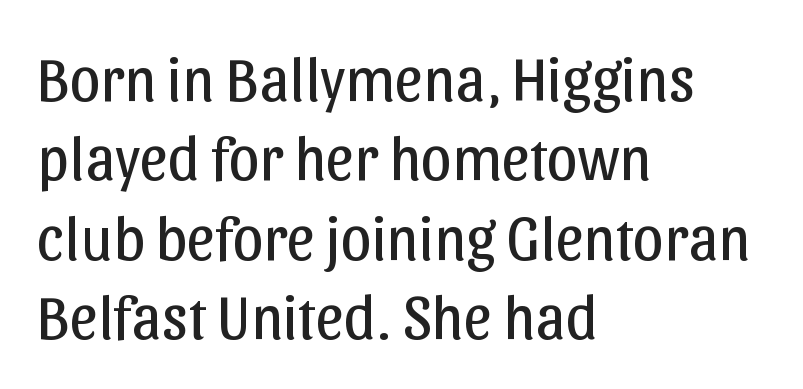
The image shows 62 px regular-weight sans-serif type, upright; set left-aligned, normal line spacing (1.28x), normal letter spacing, not underlined; low stroke contrast and a medium x-height.
